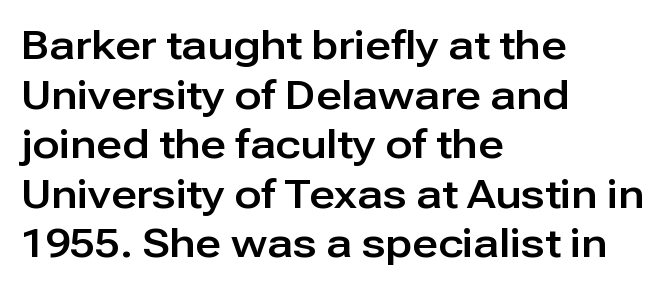
{"serif": "no", "italic": "no", "width": "normal", "stroke_contrast": "low", "x_height": "medium", "monospaced": "no", "underline": "no", "align": "left", "line_spacing_ratio": 1.24, "letter_spacing": "normal", "letter_spacing_em": 0.0, "glyph_px": 40}
